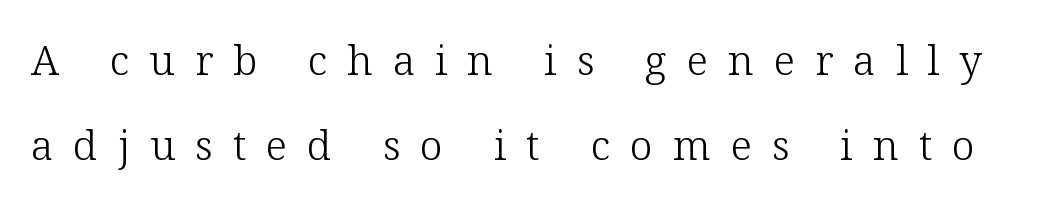
{"serif": "yes", "italic": "no", "bold": "no", "weight": "light", "width": "normal", "stroke_contrast": "low", "x_height": "medium", "monospaced": "no", "underline": "no", "line_spacing": "loose", "line_spacing_ratio": 2.07, "letter_spacing": "wide", "letter_spacing_em": 0.49, "glyph_px": 41}
